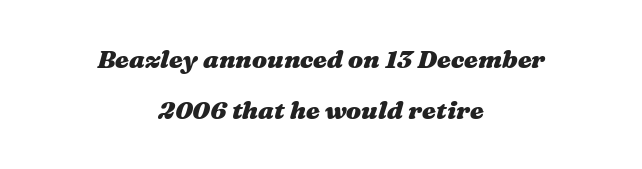
Q: Is the text bold? A: Yes.
Q: Is the text italic (slanted)? A: Yes, it leans right by about 16 degrees.
Q: Is the text underlined? A: No.
Q: How is the paragraph aligned? A: Centered.
Q: Is the spacing between letters normal or unusually wide? A: Normal.
Q: Is the spacing between lines tight, normal or loose? A: Loose.
